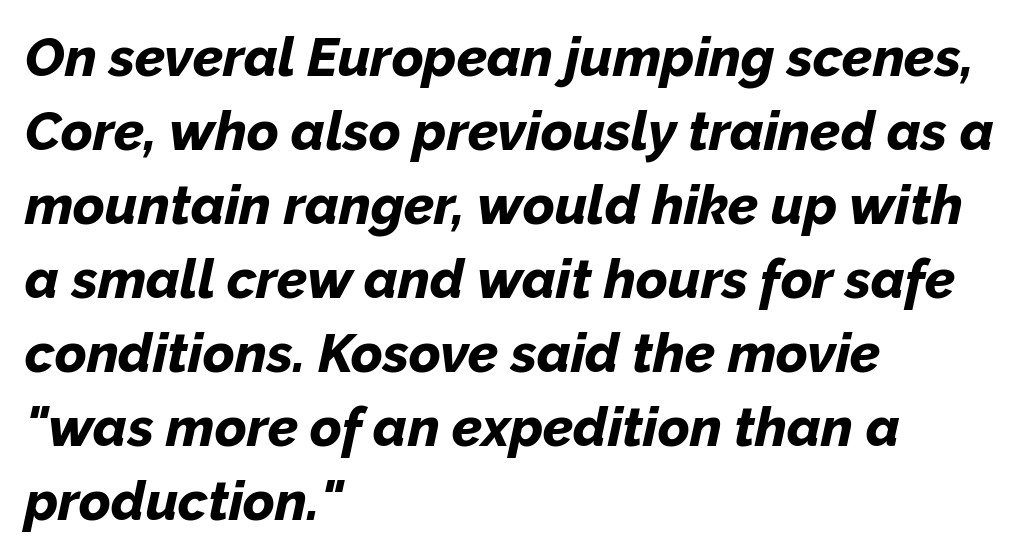
Students, observe: this is what conventionally led text looks like. Summary of weight: heavy, a full bold. Does the lettering tilt? It does — this is italic. One-word summary of the alignment: left. Tracking here is standard; glyphs follow each other at the usual distance.
